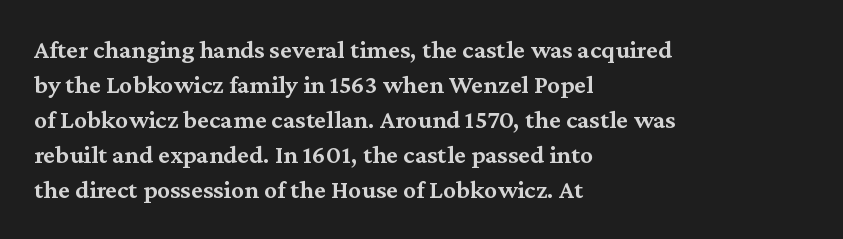
The image shows 26 px text type, upright; set left-aligned, normal line spacing (1.35x), normal letter spacing, not underlined.
